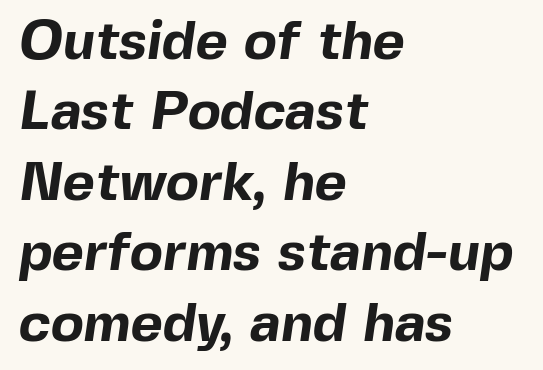
Q: Is the text bold? A: Yes.
Q: Is the typeface a serif or a sans-serif typeface? A: Sans-serif.
Q: Is the text underlined? A: No.
Q: How is the paragraph aligned? A: Left-aligned.
Q: Is the spacing between letters normal or unusually wide? A: Normal.
Q: Is the spacing between lines tight, normal or loose? A: Normal.
Q: Width (condensed, normal, or wide)? A: Normal.
Q: x-height? A: Medium.
Q: Monospaced? A: No.
